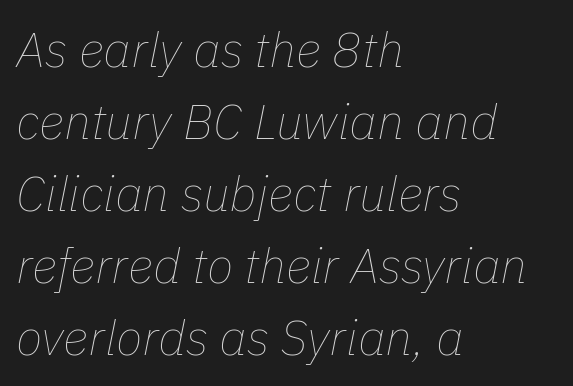
Bold? No — there's no thickening of the strokes. Here the glyphs are tracked normally, forming tight word shapes. A typesetter would call this leading conventional body-copy spacing. Varying glyph widths throughout — classic text-font behaviour. The lines are quadded left.
